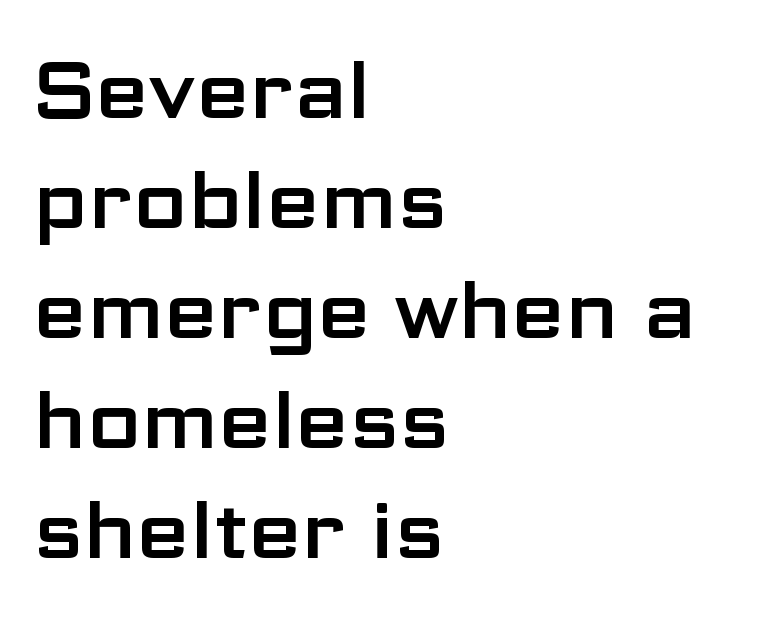
Q: Is the text italic (slanted)? A: No, it is upright.
Q: Is the typeface a serif or a sans-serif typeface? A: Sans-serif.
Q: Is the text underlined? A: No.
Q: How is the paragraph aligned? A: Left-aligned.
Q: Is the spacing between letters normal or unusually wide? A: Normal.
Q: Is the spacing between lines tight, normal or loose? A: Normal.
Q: Width (condensed, normal, or wide)? A: Wide.
Q: Stroke contrast? A: Low.
Q: x-height? A: Medium.
Q: Monospaced? A: No.
